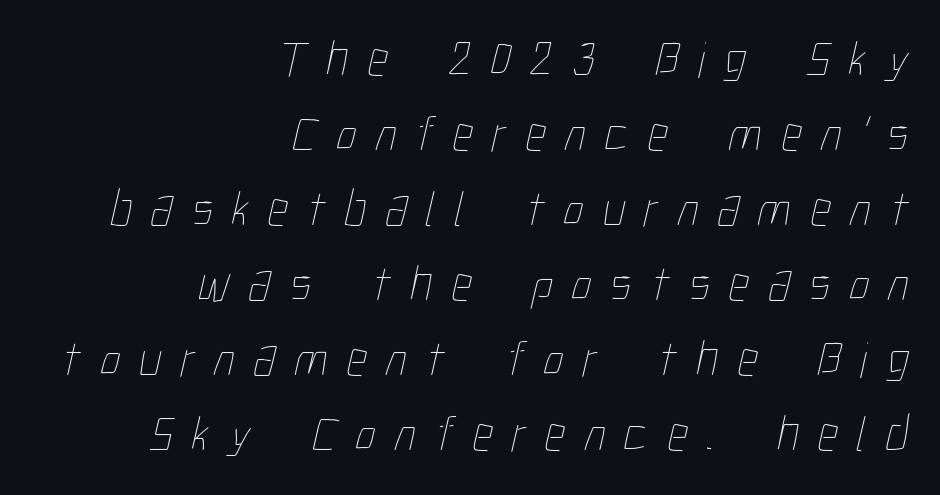
Q: Is the text bold? A: No.
Q: Is the text underlined? A: No.
Q: How is the paragraph aligned? A: Right-aligned.
Q: Is the spacing between letters normal or unusually wide? A: Unusually wide.
Q: Is the spacing between lines tight, normal or loose? A: Normal.
Q: Width (condensed, normal, or wide)? A: Condensed.
Q: Stroke contrast? A: Low.
Q: x-height? A: Medium.
Q: Monospaced? A: No.
